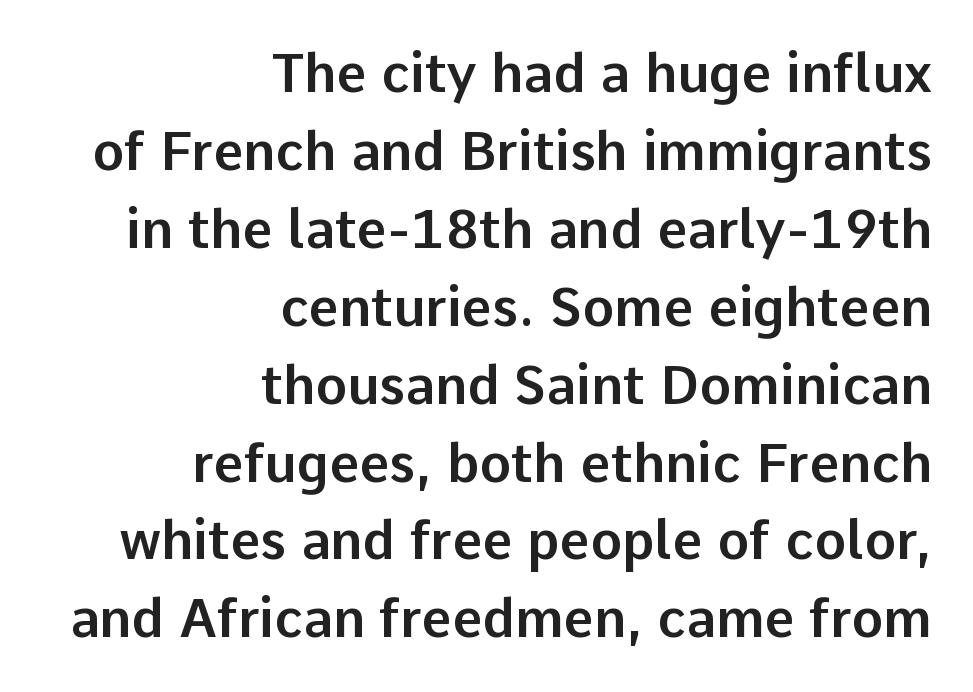
The image shows 53 px sans-serif type, upright; set right-aligned, normal line spacing (1.47x), normal letter spacing, not underlined; low stroke contrast and a medium x-height.
